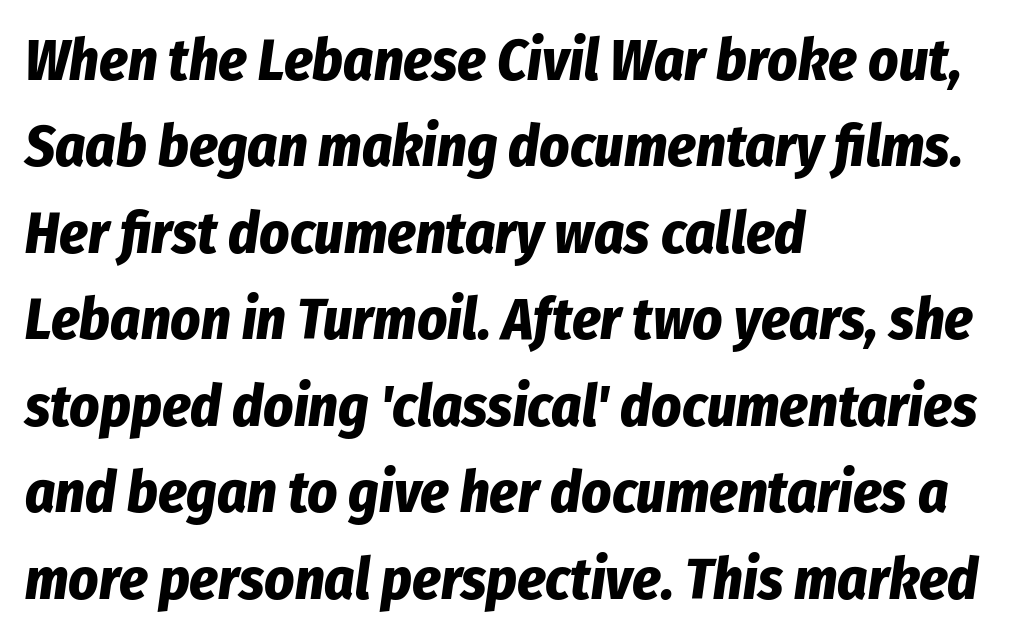
Character widths vary here, with narrow letters taking less room than wide ones. The whole block is typeset with a tilt. Plain, unruled lines of type. Typeset ragged right — the left edge is the straight one. Leading matches the norm, producing a regular column. The rendering keeps characters at their native spacing.
